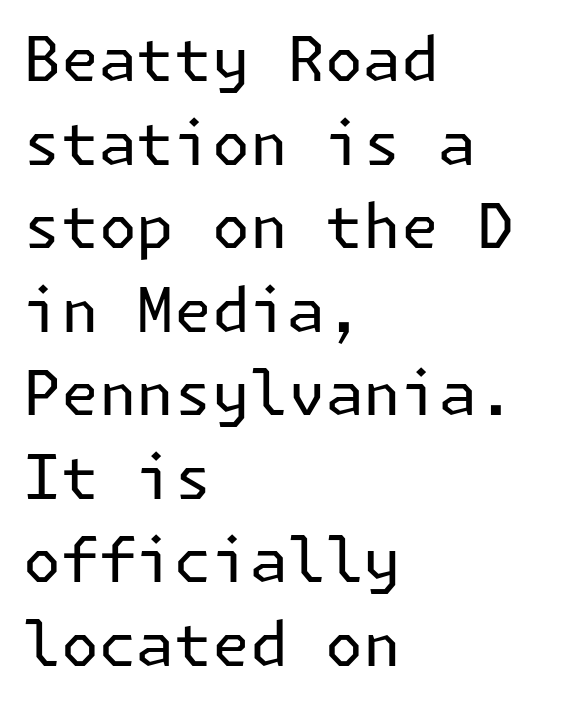
Q: Is the text bold? A: No.
Q: Is the text italic (slanted)? A: No, it is upright.
Q: Is the typeface a serif or a sans-serif typeface? A: Sans-serif.
Q: Is the text underlined? A: No.
Q: How is the paragraph aligned? A: Left-aligned.
Q: Is the spacing between letters normal or unusually wide? A: Normal.
Q: Is the spacing between lines tight, normal or loose? A: Normal.
Q: Width (condensed, normal, or wide)? A: Normal.
Q: Stroke contrast? A: Low.
Q: x-height? A: Medium.
